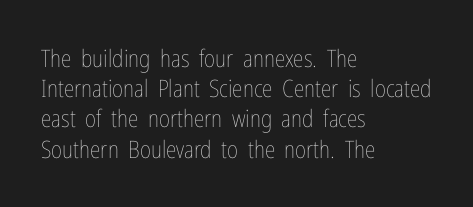
Q: Is the text bold? A: No.
Q: Is the text italic (slanted)? A: No, it is upright.
Q: Is the text underlined? A: No.
Q: How is the paragraph aligned? A: Left-aligned.
Q: Is the spacing between letters normal or unusually wide? A: Normal.
Q: Is the spacing between lines tight, normal or loose? A: Normal.
